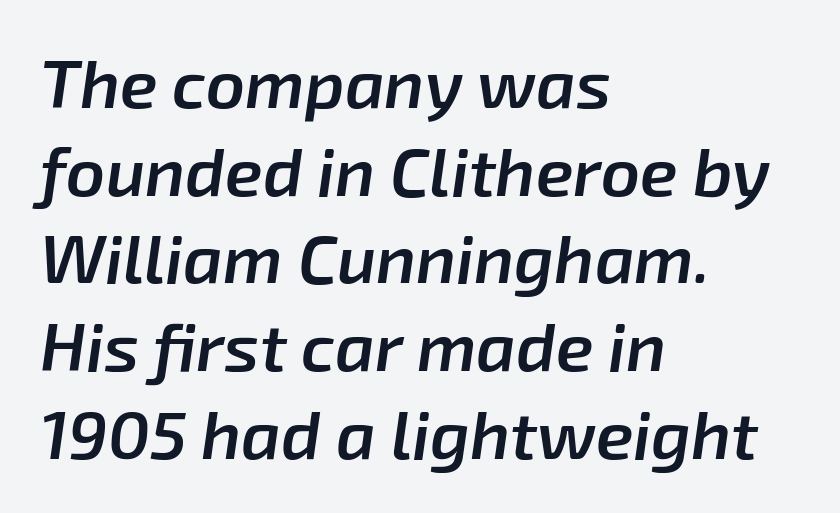
These words are printed semibold, heavier than regular yet not bold. Look at the tracking — it's just the regular setting, nothing added. The passage shown stacks its lines at a standard gap. Plain, unruled lines of type. If you drew a line through each stem, it would be angled. This sample has the flowing, uneven cadence of proportional lettering.
